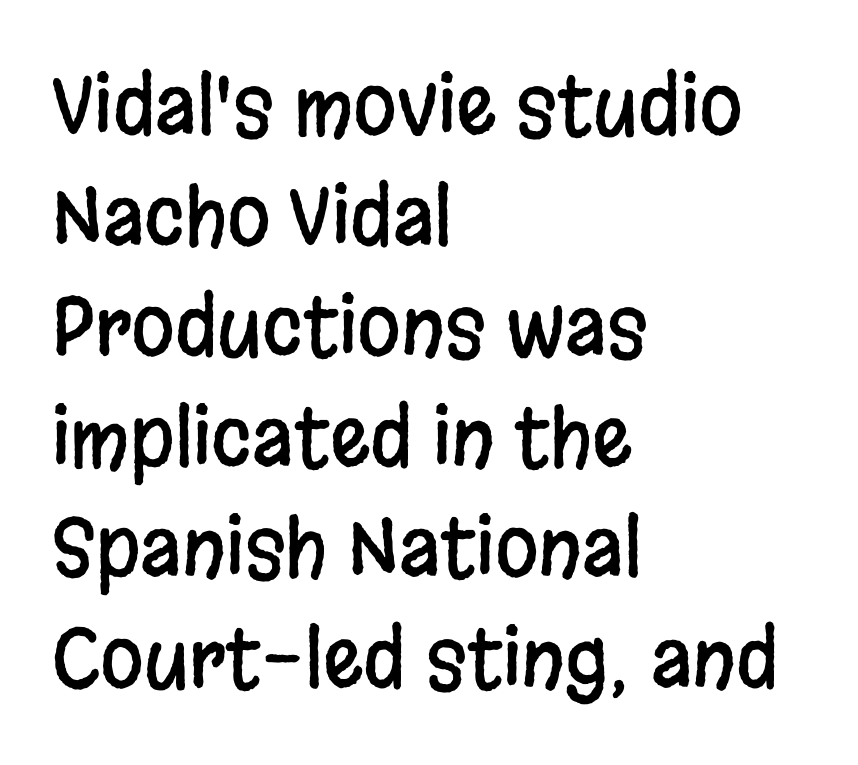
{"serif": "no", "italic": "no", "width": "condensed", "stroke_contrast": "low", "x_height": "large", "monospaced": "no", "underline": "no", "align": "left", "line_spacing": "normal", "line_spacing_ratio": 1.4, "letter_spacing": "normal", "letter_spacing_em": 0.0, "glyph_px": 79}
